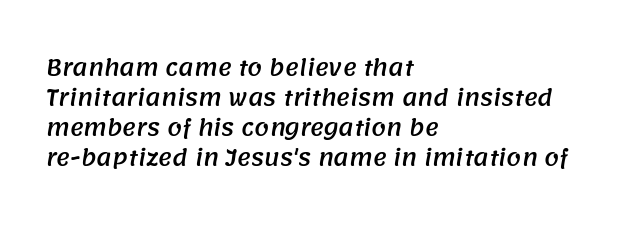
The image shows 21 px text type; set left-aligned, normal line spacing (1.43x), normal letter spacing, not underlined.
